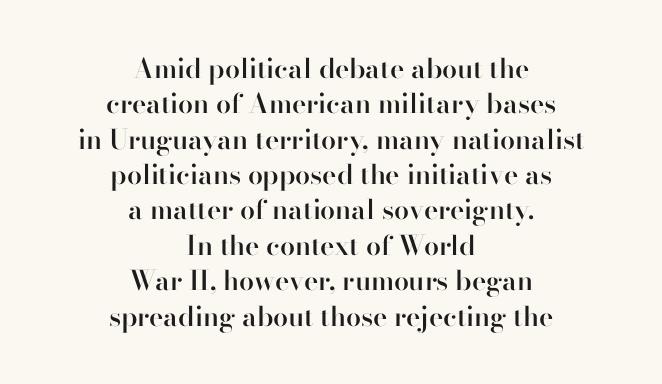
{"italic": "no", "bold": "semi", "underline": "no", "align": "center", "line_spacing": "normal", "line_spacing_ratio": 1.31, "letter_spacing": "normal", "letter_spacing_em": 0.0, "glyph_px": 27}
